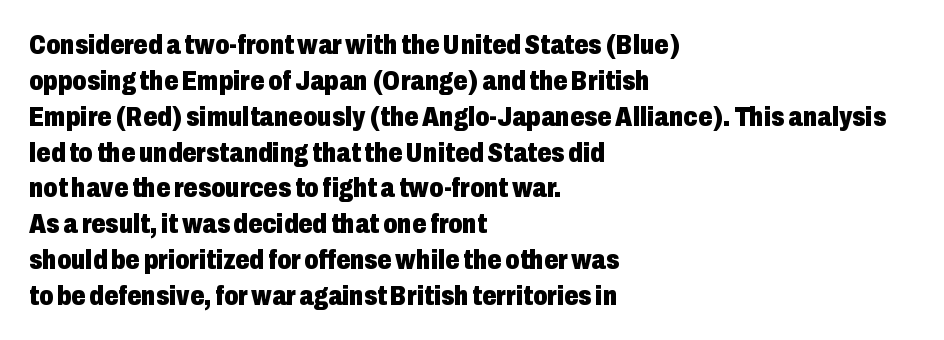
{"serif": "no", "italic": "no", "bold": "yes", "weight": "heavy", "width": "condensed", "stroke_contrast": "low", "x_height": "medium", "monospaced": "no", "underline": "no", "align": "left", "line_spacing": "normal", "line_spacing_ratio": 1.28, "letter_spacing": "normal", "letter_spacing_em": 0.0, "glyph_px": 28}
